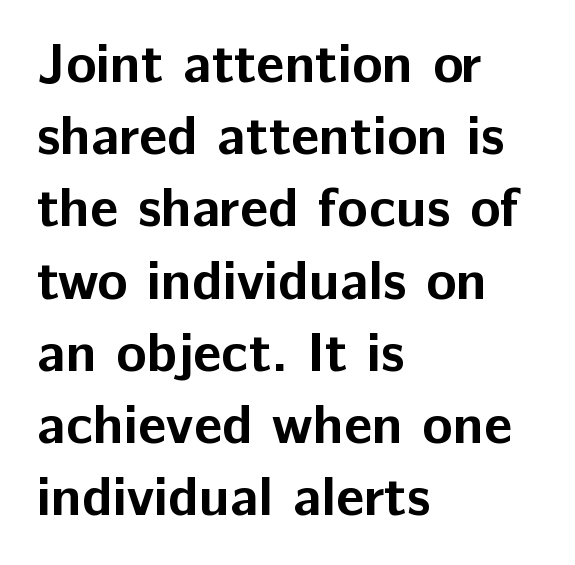
Q: Is the text bold? A: Yes.
Q: Is the text italic (slanted)? A: No, it is upright.
Q: Is the typeface a serif or a sans-serif typeface? A: Sans-serif.
Q: Is the text underlined? A: No.
Q: How is the paragraph aligned? A: Left-aligned.
Q: Is the spacing between letters normal or unusually wide? A: Normal.
Q: Is the spacing between lines tight, normal or loose? A: Normal.
Q: Width (condensed, normal, or wide)? A: Normal.
Q: Stroke contrast? A: Low.
Q: x-height? A: Medium.
Q: Monospaced? A: No.
